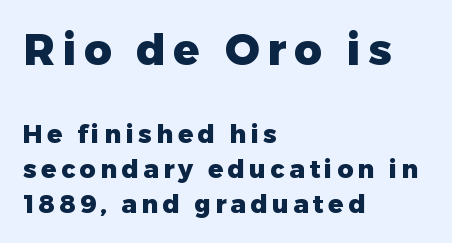
Vertical spacing — default. In terms of letterform style, serifs are entirely absent. Has an underline been added? It has not. Is this a fixed-width face? No — the glyphs have proportional, varying widths. Do the letters lean? They stand straight. The first block has been scaled up relative to the second.
